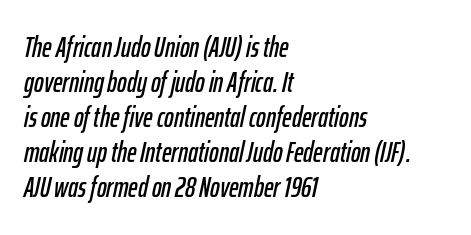
The rendering uses natural spacing where letterforms have individual widths. The gaps between neighbouring characters are ordinary and unremarkable. The area under the type is left untouched. Designer's note — italics engaged. Horizontal alignment here is leftward, the default for most running prose.
